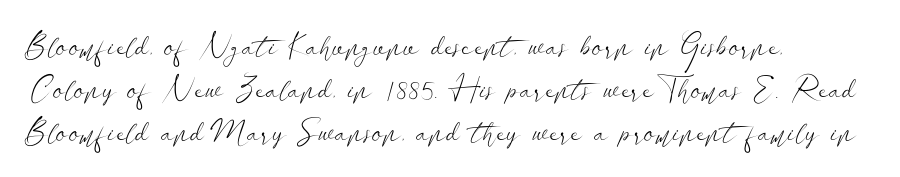
Q: Is the text bold? A: No.
Q: Is the text italic (slanted)? A: Yes.
Q: Is the typeface a serif or a sans-serif typeface? A: Sans-serif.
Q: Is the text underlined? A: No.
Q: How is the paragraph aligned? A: Left-aligned.
Q: Is the spacing between letters normal or unusually wide? A: Normal.
Q: Is the spacing between lines tight, normal or loose? A: Normal.
Q: Width (condensed, normal, or wide)? A: Wide.
Q: Stroke contrast? A: Low.
Q: x-height? A: Small.
Q: Monospaced? A: No.
